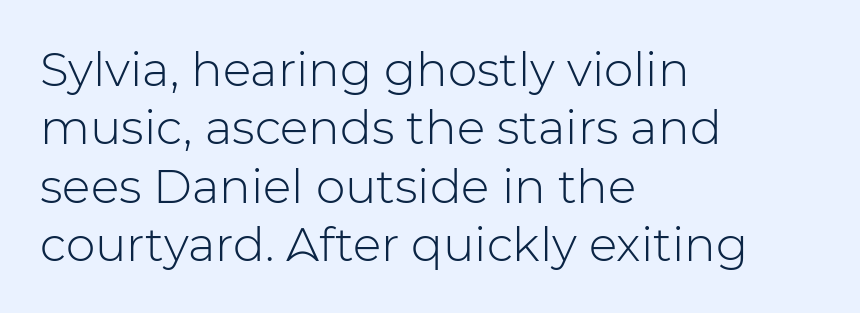
Q: Is the text bold? A: No.
Q: Is the text italic (slanted)? A: No, it is upright.
Q: Is the typeface a serif or a sans-serif typeface? A: Sans-serif.
Q: Is the text underlined? A: No.
Q: How is the paragraph aligned? A: Left-aligned.
Q: Is the spacing between letters normal or unusually wide? A: Normal.
Q: Width (condensed, normal, or wide)? A: Normal.
Q: Stroke contrast? A: Low.
Q: x-height? A: Medium.
Q: Monospaced? A: No.
